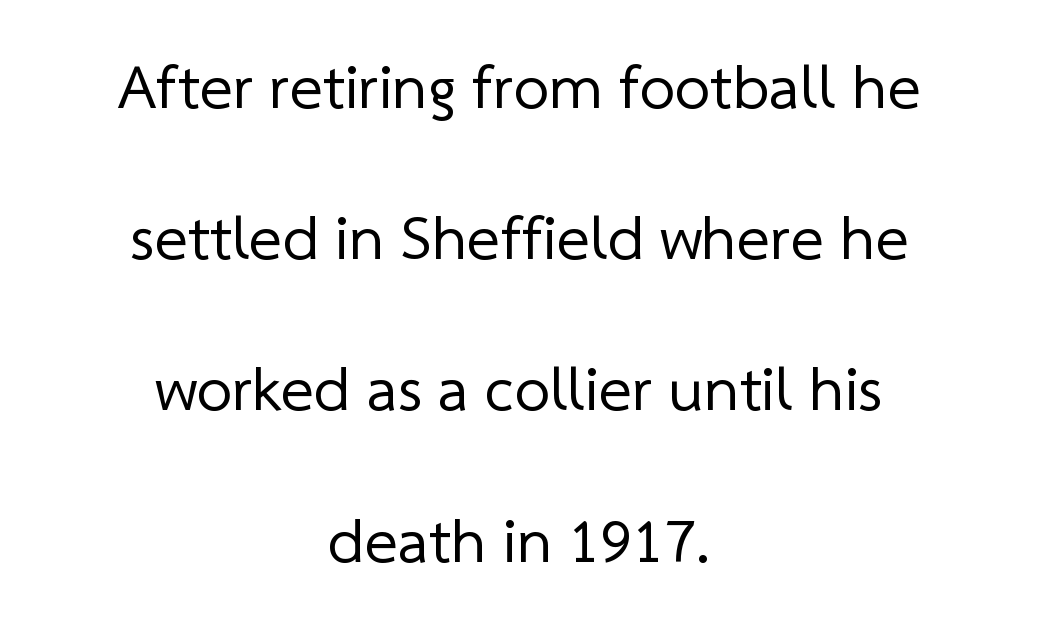
The image shows 63 px regular-weight sans-serif type; set centered, loose line spacing (2.4x), normal letter spacing, not underlined; low stroke contrast and a medium x-height.
